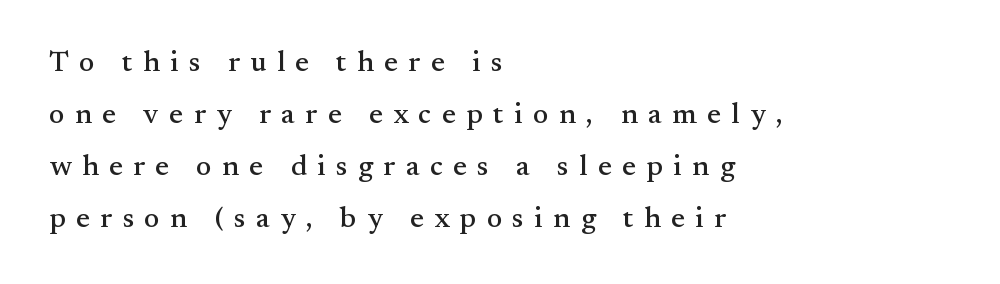
The passage shown is typeset with a serif family. Notice how the stems are strictly vertical — no italics here. Clear beneath every line of the passage. Alignment: flush left.
